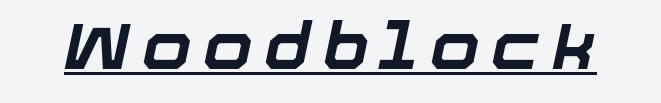
Character widths vary here, with narrow letters taking less room than wide ones. These lines carry a lot of weight — the face is fully bold. These lines were composed using italics. Quick note: underline on.
